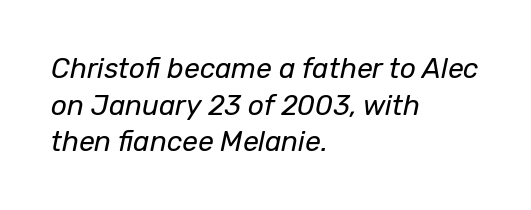
{"italic": "yes", "lean": "right", "slant_degrees": 12, "bold": "no", "weight": "regular", "width": "normal", "stroke_contrast": "low", "x_height": "medium", "monospaced": "no", "underline": "no", "align": "left", "line_spacing": "normal", "line_spacing_ratio": 1.31, "letter_spacing": "normal", "letter_spacing_em": 0.0, "glyph_px": 28}
